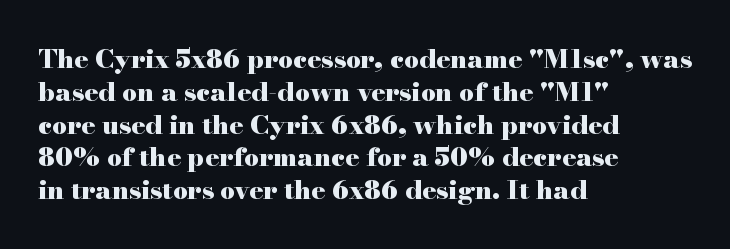
Q: Is the text bold? A: Yes.
Q: Is the text italic (slanted)? A: No, it is upright.
Q: Is the text underlined? A: No.
Q: How is the paragraph aligned? A: Left-aligned.
Q: Is the spacing between letters normal or unusually wide? A: Normal.
Q: Is the spacing between lines tight, normal or loose? A: Normal.
